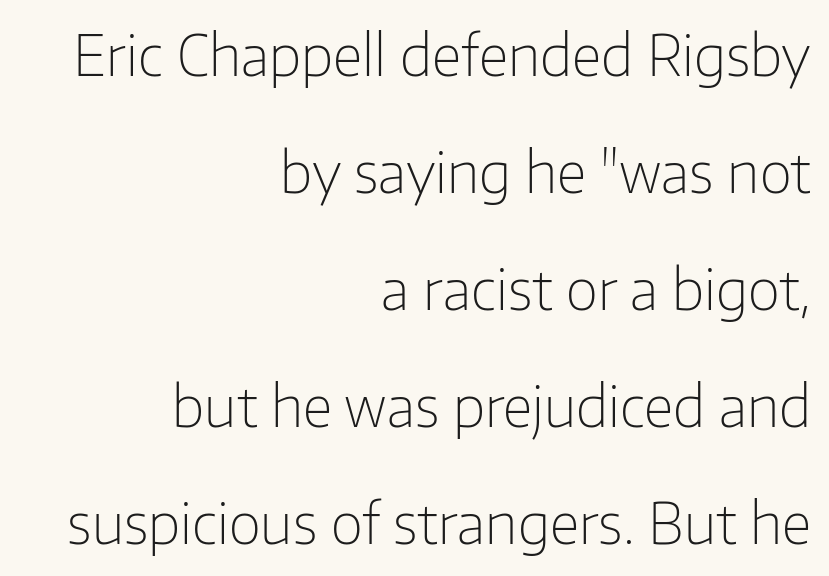
It's the straight-up-and-down kind of type. How would I describe the line gaps? Wide and relaxed. The strip under each line holds only bare page. Here the designer chose a conventional face with non-uniform glyph widths. The face used here is a sans, in the tradition of grotesques and geometrics.
